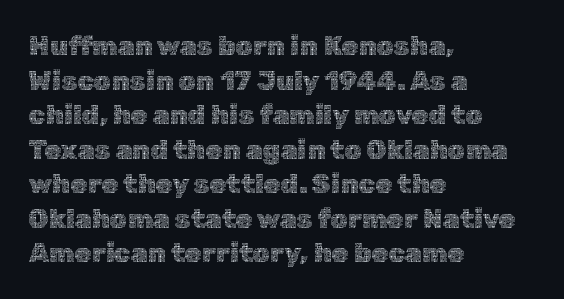
The block of text has a typical density, with ordinary space between rows. Which margin do the lines hug? The left one — the right edge is uneven. The space directly below the letters is spotless. This is the regular roman posture of the typeface. Does extra space separate the letters? No, they use regular spacing.
